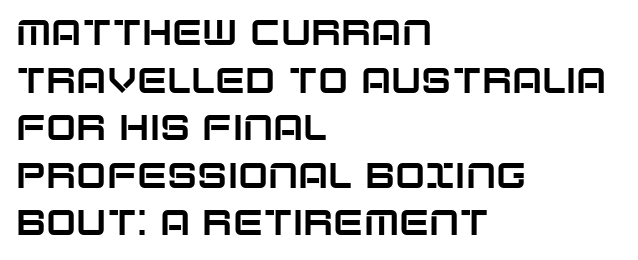
Q: Is the text italic (slanted)? A: No, it is upright.
Q: Is the typeface a serif or a sans-serif typeface? A: Sans-serif.
Q: Is the text underlined? A: No.
Q: How is the paragraph aligned? A: Left-aligned.
Q: Is the spacing between letters normal or unusually wide? A: Normal.
Q: Is the spacing between lines tight, normal or loose? A: Normal.
Q: Width (condensed, normal, or wide)? A: Normal.
Q: Stroke contrast? A: Low.
Q: x-height? A: Large.
Q: Monospaced? A: No.
